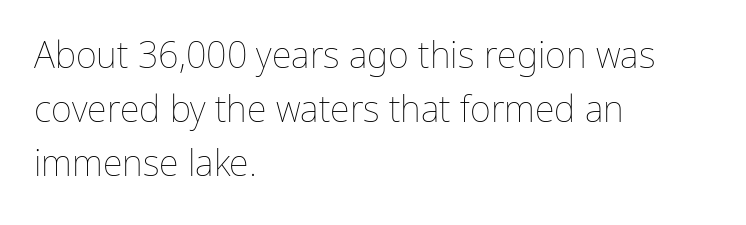
The image shows 36 px thin type, upright; set left-aligned, normal line spacing (1.5x), normal letter spacing, not underlined; low stroke contrast and a medium x-height.
